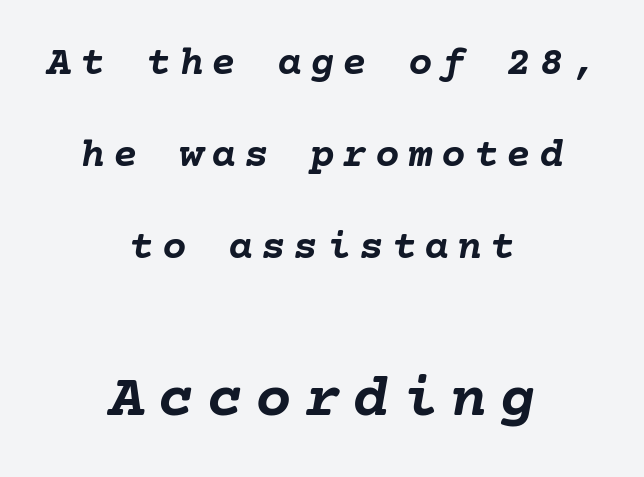
Q: Is the text bold? A: Yes.
Q: Is the text italic (slanted)? A: Yes, it leans right by about 10 degrees.
Q: Is the text underlined? A: No.
Q: How is the paragraph aligned? A: Centered.
Q: Is the spacing between letters normal or unusually wide? A: Unusually wide.
Q: Is the spacing between lines tight, normal or loose? A: Loose.
Q: Which block of text is set in a larger size, the first (top) or the second (bottom)? A: The second (bottom) one.
Q: Width (condensed, normal, or wide)? A: Normal.
Q: Stroke contrast? A: Low.
Q: x-height? A: Medium.
